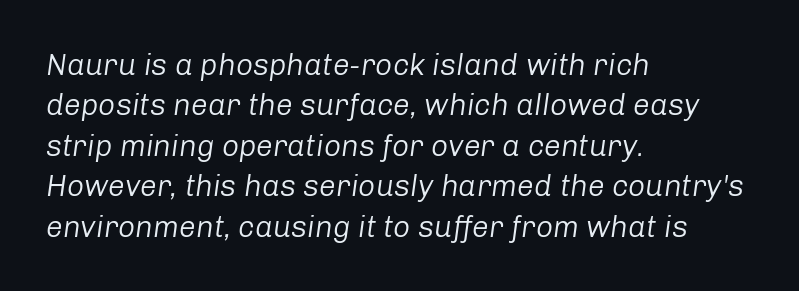
{"italic": "yes", "lean": "right", "slant_degrees": 8, "bold": "no", "weight": "regular", "width": "normal", "stroke_contrast": "low", "x_height": "medium", "monospaced": "no", "underline": "no", "align": "left", "line_spacing": "normal", "line_spacing_ratio": 1.35, "letter_spacing": "normal", "letter_spacing_em": 0.0, "glyph_px": 30}
